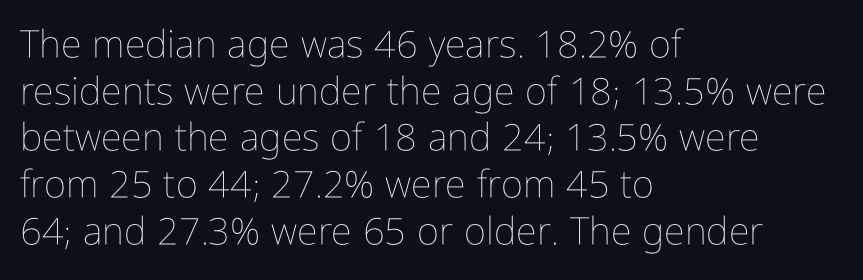
{"italic": "no", "bold": "no", "weight": "thin", "width": "condensed", "stroke_contrast": "low", "x_height": "medium", "monospaced": "no", "underline": "no", "align": "left", "line_spacing_ratio": 1.23, "letter_spacing": "normal", "letter_spacing_em": 0.0, "glyph_px": 38}
